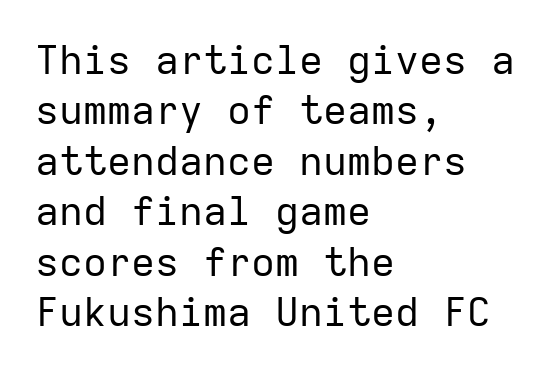
Q: Is the text bold? A: No.
Q: Is the text italic (slanted)? A: No, it is upright.
Q: Is the typeface a serif or a sans-serif typeface? A: Sans-serif.
Q: Is the text underlined? A: No.
Q: How is the paragraph aligned? A: Left-aligned.
Q: Is the spacing between letters normal or unusually wide? A: Normal.
Q: Is the spacing between lines tight, normal or loose? A: Normal.
Q: Width (condensed, normal, or wide)? A: Normal.
Q: Stroke contrast? A: Low.
Q: x-height? A: Medium.
Q: Monospaced? A: Yes.
